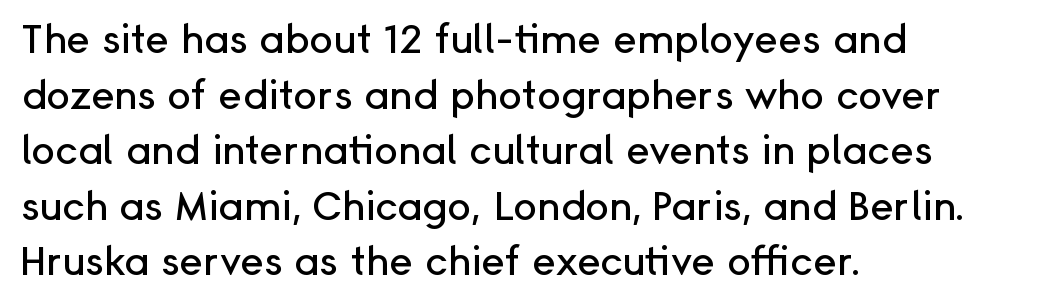
You could not count columns in this text — the font is proportionally spaced. Do the letters lean? They stand straight. Reading down the column, the eye jumps a familiar distance to each next line. Just letters on the line, the space beneath them empty.
